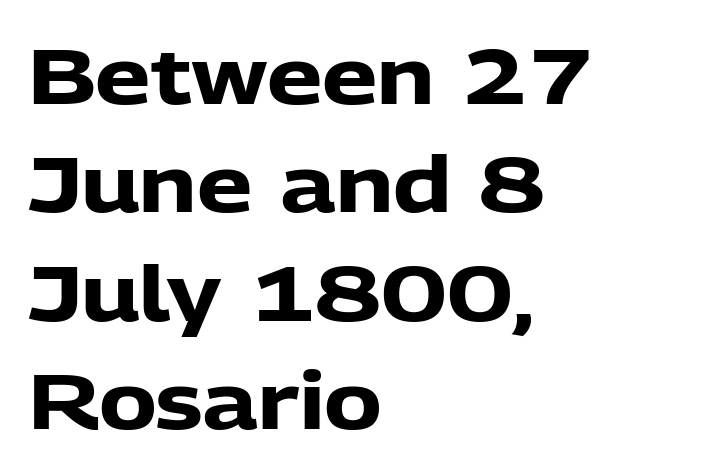
Reading down the block, your eye returns to a fixed left position each line. The passage shown is typeset with a sans-serif family. The gap between lines stays unmarked. Each glyph is drawn with heavy, bold strokes. A typesetter would mark this as roman, not italic. The line-height multiplier appears to be the usual default.
